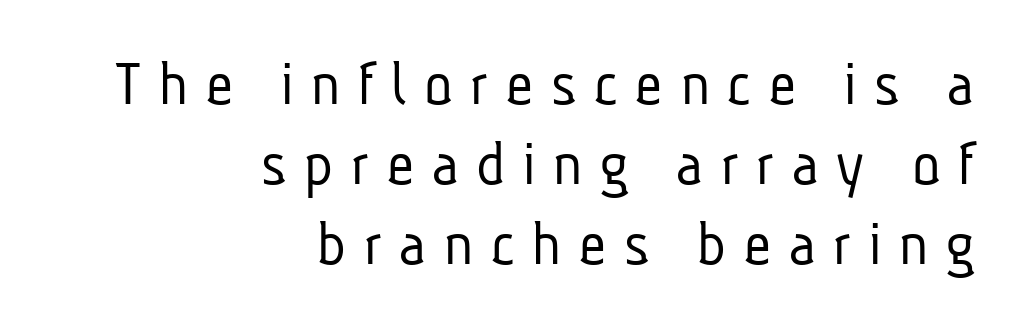
Q: Is the text bold? A: No.
Q: Is the typeface a serif or a sans-serif typeface? A: Sans-serif.
Q: Is the text underlined? A: No.
Q: How is the paragraph aligned? A: Right-aligned.
Q: Is the spacing between letters normal or unusually wide? A: Unusually wide.
Q: Width (condensed, normal, or wide)? A: Condensed.
Q: Stroke contrast? A: Low.
Q: x-height? A: Medium.
Q: Monospaced? A: No.
